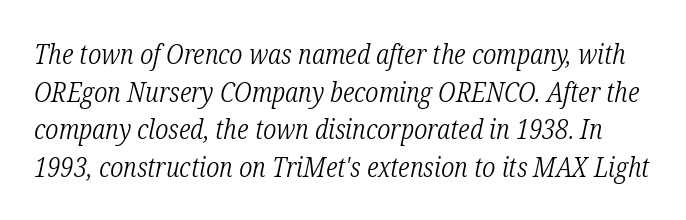
The image shows 28 px light, condensed serif type, italic (leaning right); set normal line spacing (1.34x), normal letter spacing, not underlined; low stroke contrast and a medium x-height.
